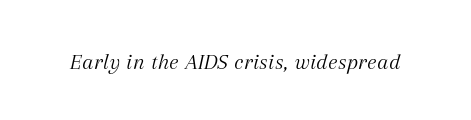
The image shows 23 px text type, italic (leaning right); set normal letter spacing, not underlined.
